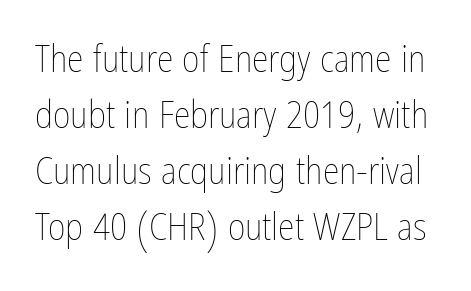
{"italic": "no", "bold": "no", "weight": "thin", "width": "condensed", "stroke_contrast": "low", "x_height": "medium", "monospaced": "no", "underline": "no", "line_spacing": "normal", "line_spacing_ratio": 1.47, "letter_spacing": "normal", "letter_spacing_em": 0.0, "glyph_px": 38}
